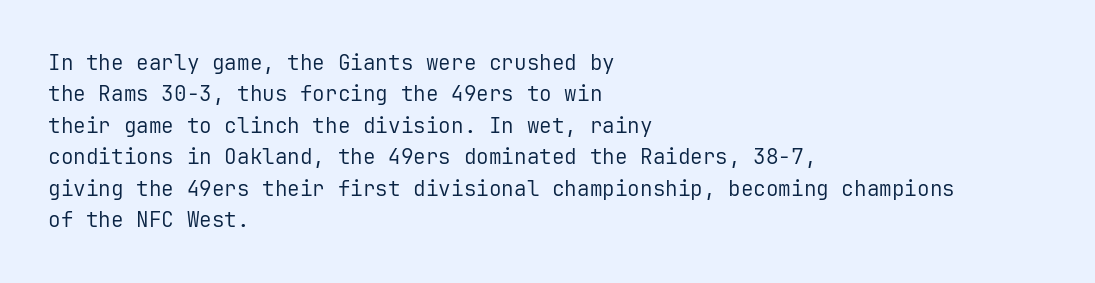
Each row of text sits above clean, open space. Italic? Not at all — the glyphs are vertical. Typeset ragged right — the left edge is the straight one. Each word holds together tightly as a unit, with standard inter-letter gaps. Interline gaps are of average width in this sample.
